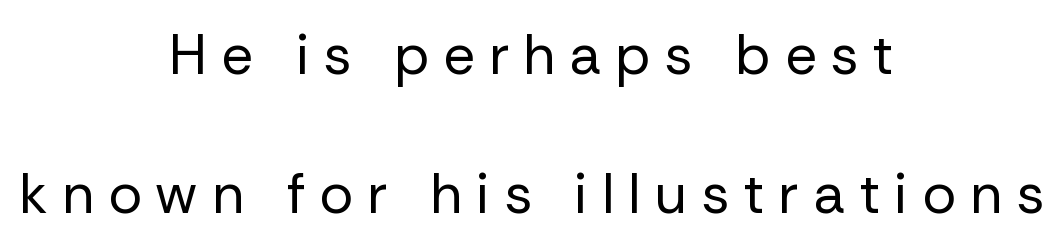
{"serif": "no", "italic": "no", "bold": "no", "weight": "regular", "width": "normal", "stroke_contrast": "low", "x_height": "medium", "monospaced": "no", "underline": "no", "align": "center", "line_spacing": "loose", "line_spacing_ratio": 2.48, "letter_spacing": "wide", "letter_spacing_em": 0.25, "glyph_px": 56}
